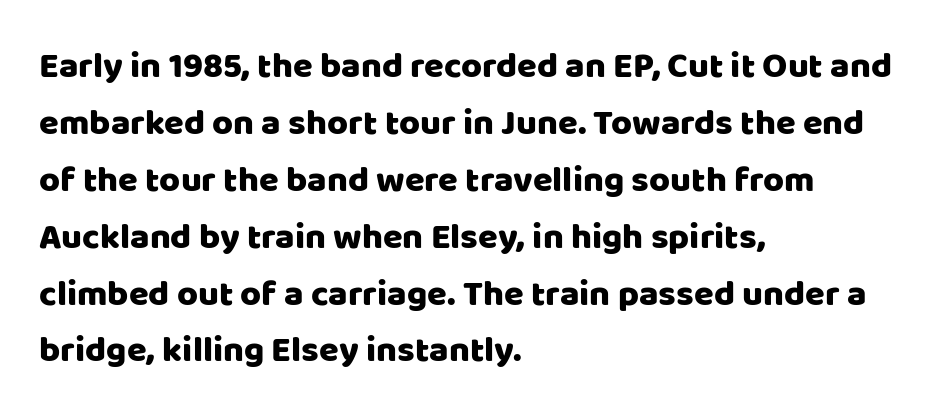
Ordinary non-slanted type is in use. Character widths vary here, with narrow letters taking less room than wide ones. The characters display no serif detailing; their extremities are plain. Look at the tracking — it's just the regular setting, nothing added. Does the leading feel generous? No, just average. Letters rest on an invisible, unmarked baseline.
